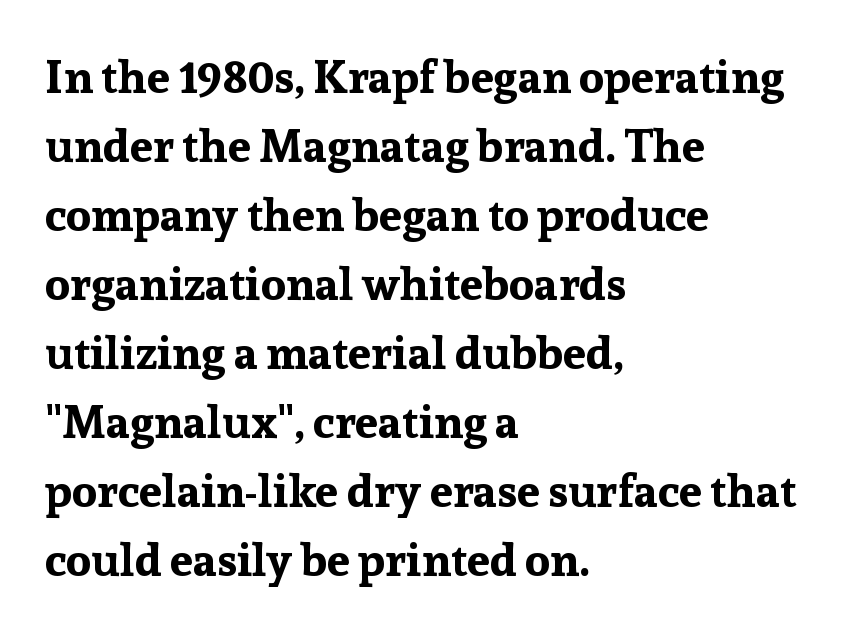
{"serif": "yes", "italic": "no", "bold": "yes", "weight": "bold", "width": "normal", "stroke_contrast": "low", "x_height": "medium", "monospaced": "no", "underline": "no", "align": "left", "line_spacing": "normal", "line_spacing_ratio": 1.5, "letter_spacing": "normal", "letter_spacing_em": 0.0, "glyph_px": 46}
